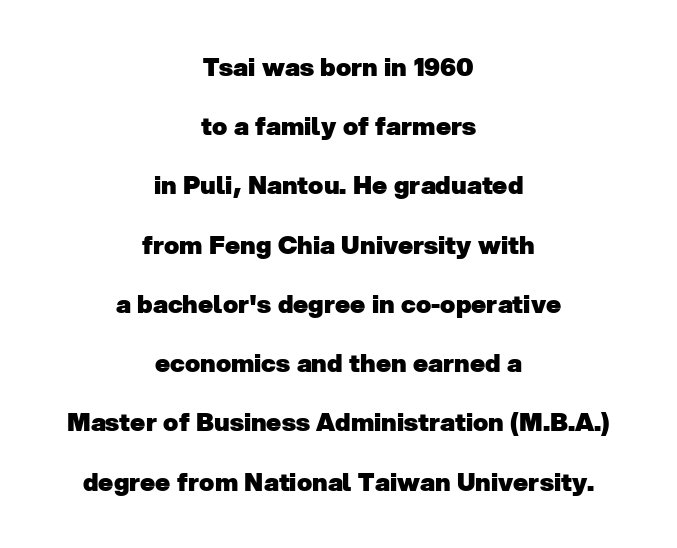
Q: Is the text bold? A: Yes.
Q: Is the text underlined? A: No.
Q: How is the paragraph aligned? A: Centered.
Q: Is the spacing between letters normal or unusually wide? A: Normal.
Q: Is the spacing between lines tight, normal or loose? A: Loose.
